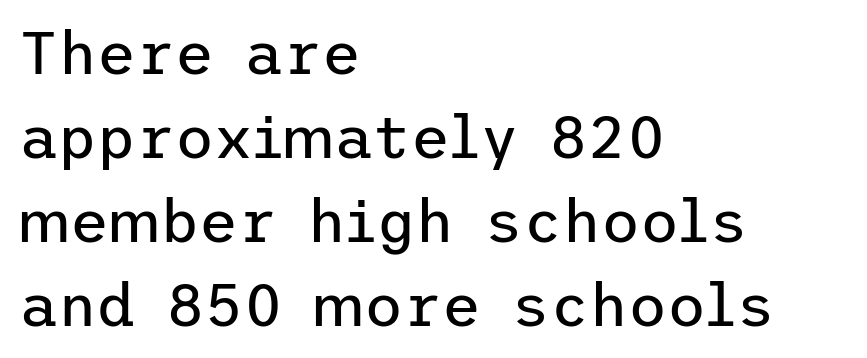
It's the straight-up-and-down kind of type. Between one letter and the next there's only the usual sliver of space. Plain, unruled lines of type. The characters display no serif detailing; their extremities are plain.
